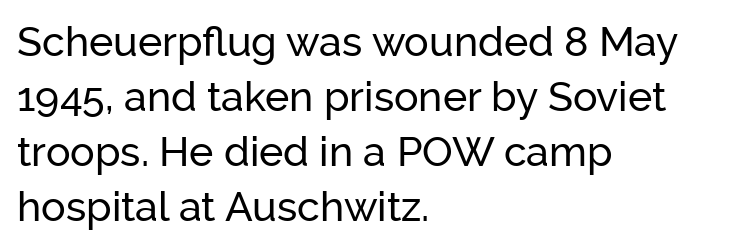
Q: Is the text italic (slanted)? A: No, it is upright.
Q: Is the typeface a serif or a sans-serif typeface? A: Sans-serif.
Q: Is the text underlined? A: No.
Q: How is the paragraph aligned? A: Left-aligned.
Q: Is the spacing between letters normal or unusually wide? A: Normal.
Q: Is the spacing between lines tight, normal or loose? A: Normal.
Q: Width (condensed, normal, or wide)? A: Normal.
Q: Stroke contrast? A: Low.
Q: x-height? A: Medium.
Q: Monospaced? A: No.
